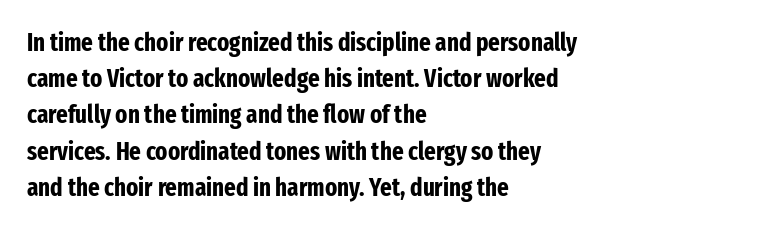
{"italic": "no", "bold": "yes", "underline": "no", "align": "left", "line_spacing": "normal", "line_spacing_ratio": 1.45, "letter_spacing": "normal", "letter_spacing_em": 0.0, "glyph_px": 25}
